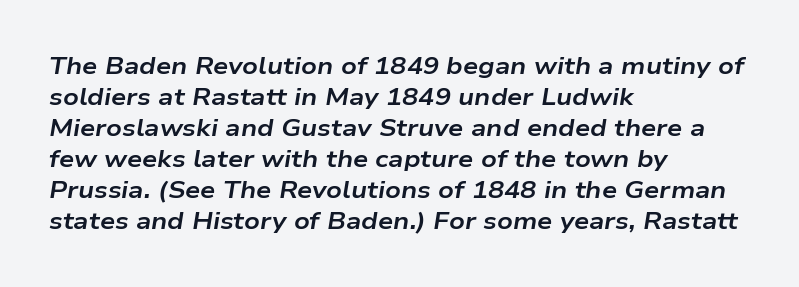
{"italic": "yes", "lean": "right", "slant_degrees": 9, "bold": "yes", "underline": "no", "align": "left", "line_spacing": "normal", "line_spacing_ratio": 1.29, "letter_spacing": "normal", "letter_spacing_em": 0.0, "glyph_px": 24}
